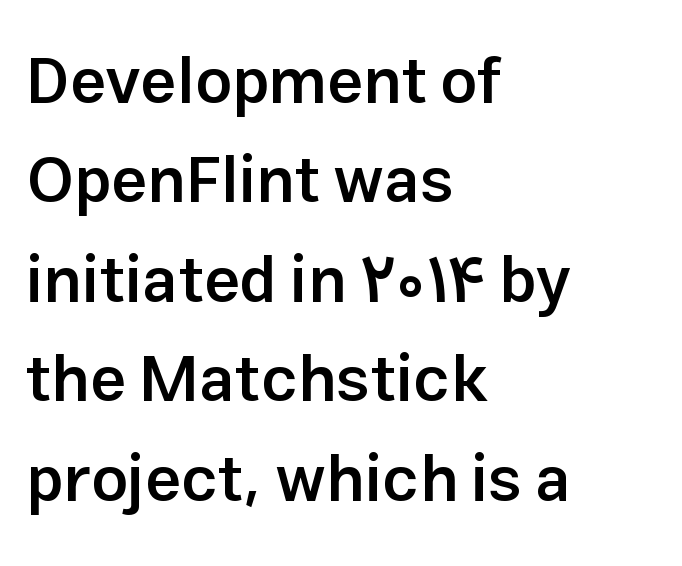
{"serif": "no", "italic": "no", "bold": "semi", "weight": "semibold", "width": "normal", "stroke_contrast": "low", "x_height": "medium", "monospaced": "no", "underline": "no", "align": "left", "line_spacing": "normal", "line_spacing_ratio": 1.53, "letter_spacing": "normal", "letter_spacing_em": 0.0, "glyph_px": 65}
